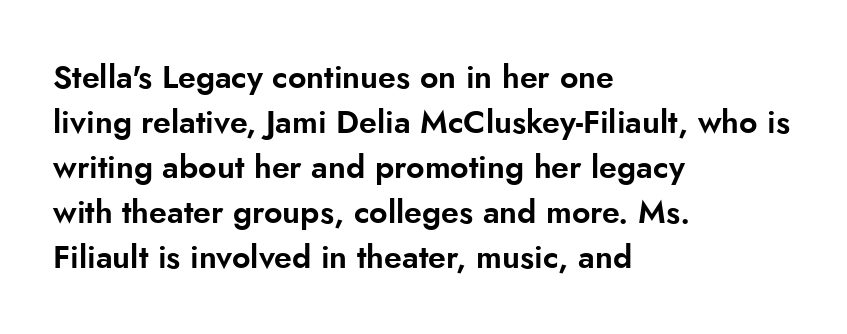
The image shows 32 px sans-serif type, upright; set left-aligned, normal line spacing (1.41x), normal letter spacing, not underlined; low stroke contrast and a small x-height.
